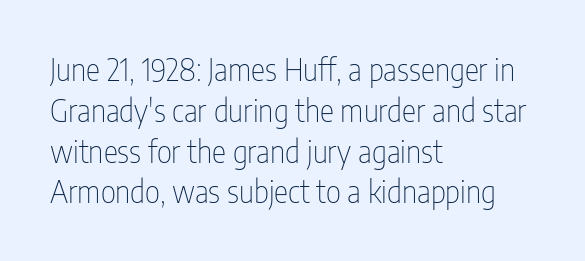
{"serif": "no", "italic": "no", "bold": "no", "weight": "thin", "width": "condensed", "stroke_contrast": "low", "x_height": "medium", "monospaced": "no", "underline": "no", "align": "left", "line_spacing": "normal", "line_spacing_ratio": 1.36, "letter_spacing": "normal", "letter_spacing_em": 0.0, "glyph_px": 30}
